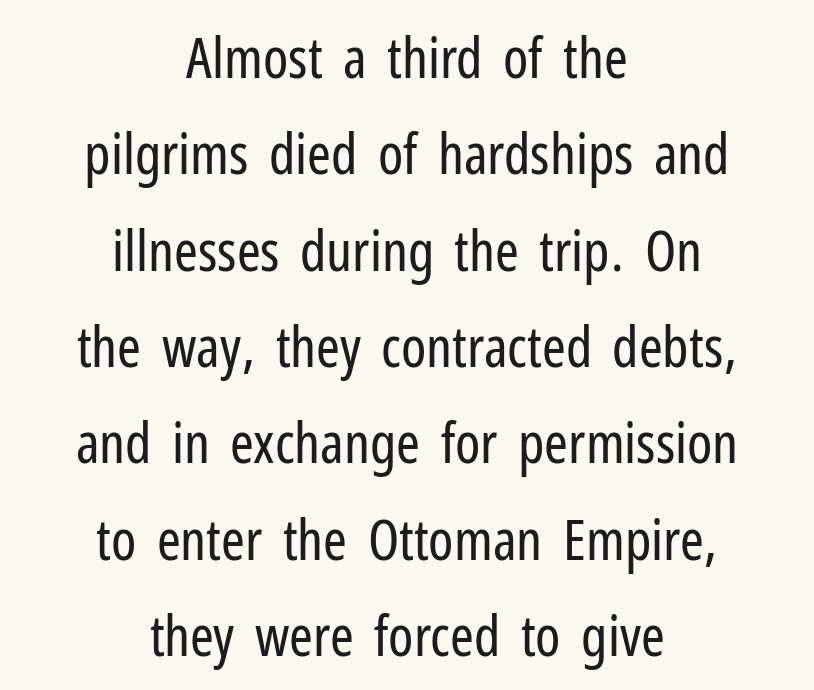
{"serif": "no", "italic": "no", "bold": "no", "weight": "regular", "width": "condensed", "stroke_contrast": "low", "x_height": "medium", "monospaced": "no", "underline": "no", "align": "center", "line_spacing": "normal", "line_spacing_ratio": 1.69, "letter_spacing": "normal", "letter_spacing_em": 0.0, "glyph_px": 57}
